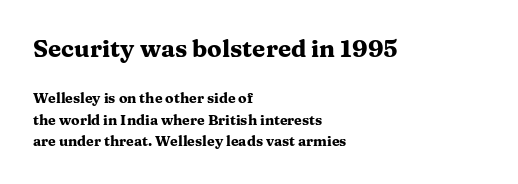
{"italic": "no", "bold": "yes", "underline": "no", "align": "left", "line_spacing": "normal", "line_spacing_ratio": 1.54, "letter_spacing": "normal", "letter_spacing_em": 0.0, "larger_block": "first", "size_ratio": 1.71, "glyph_px": 24}
